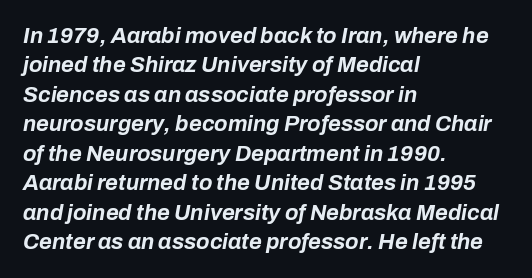
Q: Is the text bold? A: Yes.
Q: Is the text italic (slanted)? A: Yes, it leans right by about 10 degrees.
Q: Is the text underlined? A: No.
Q: How is the paragraph aligned? A: Left-aligned.
Q: Is the spacing between letters normal or unusually wide? A: Normal.
Q: Is the spacing between lines tight, normal or loose? A: Normal.
